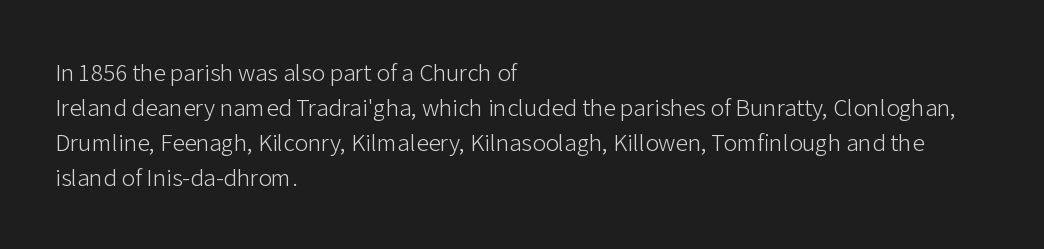
Nobody drew a line under any word here. The passage is arranged the way most books set body copy — flush left. Is the stroke heavy? The answer is a plain regular-or-lighter. Nobody touched the tracking dial on this one. A roman cut, with each character standing at attention. The space between consecutive lines is moderate.
